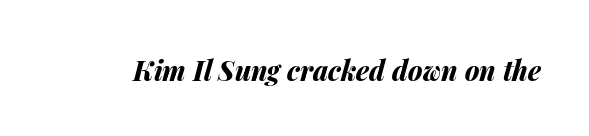
Caption: bold face, heavy strokes. Nobody drew a line under any word here. Spacing between characters is what you'd get straight out of the box. Posture: slanted.
